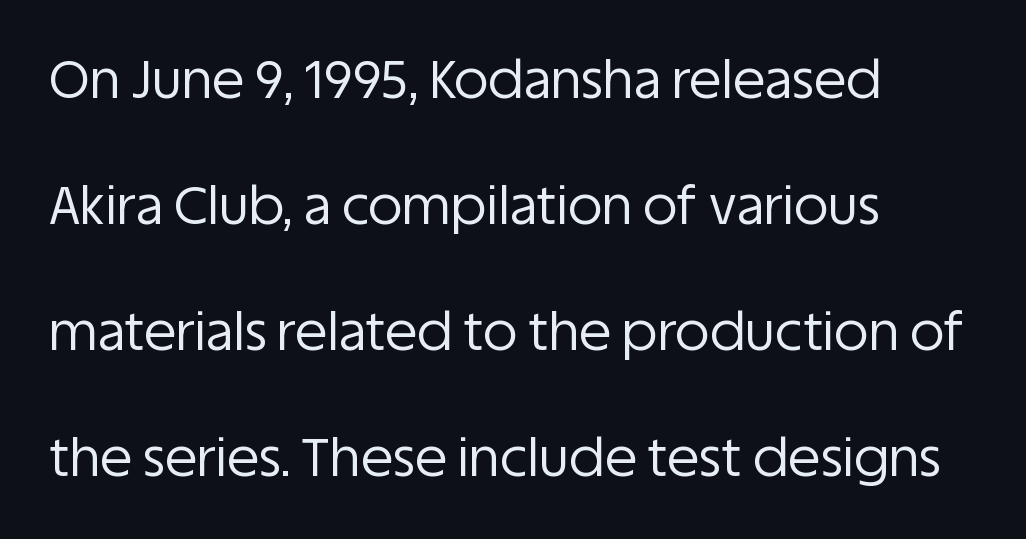
The image shows 53 px regular-weight sans-serif type, upright; set left-aligned, loose line spacing (2.38x), normal letter spacing, not underlined; low stroke contrast and a large x-height.
